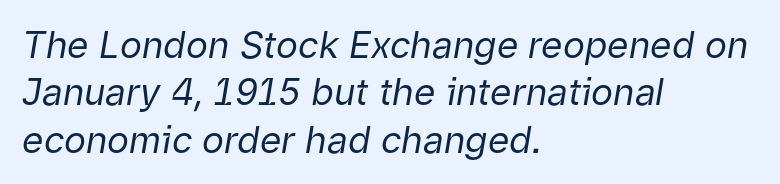
The image shows 37 px regular-weight type, italic (leaning right); set left-aligned, normal line spacing (1.28x), normal letter spacing, not underlined; low stroke contrast and a medium x-height.
